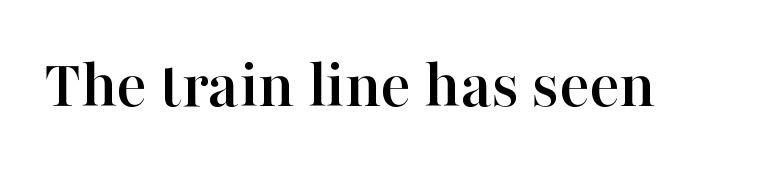
Q: Is the text italic (slanted)? A: No, it is upright.
Q: Is the typeface a serif or a sans-serif typeface? A: Serif.
Q: Is the text underlined? A: No.
Q: Is the spacing between letters normal or unusually wide? A: Normal.
Q: Width (condensed, normal, or wide)? A: Normal.
Q: Stroke contrast? A: High.
Q: x-height? A: Medium.
Q: Monospaced? A: No.
